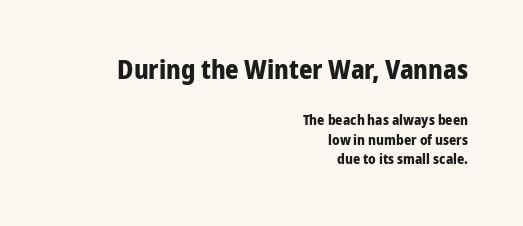
The image shows 26 px bold type, upright; set right-aligned, normal line spacing (1.4x), normal letter spacing, not underlined; the first (top) block is 1.86x larger.
